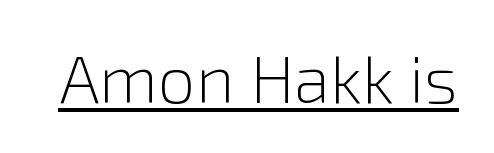
{"serif": "no", "italic": "no", "bold": "no", "weight": "light", "width": "normal", "stroke_contrast": "low", "x_height": "medium", "monospaced": "no", "underline": "yes", "letter_spacing": "normal", "letter_spacing_em": 0.0, "glyph_px": 67}
